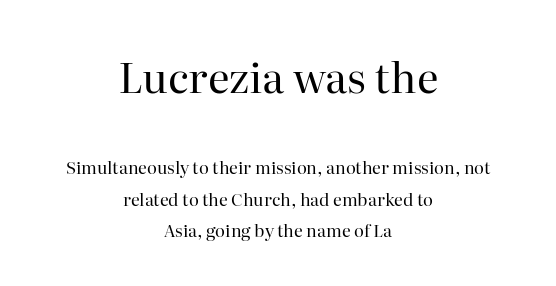
The passage shown has conventional tracking throughout. The paragraph shown floats in the horizontal middle. These lines were composed using upright roman letters. The strokes carry an ordinary text weight at most. Rule under the text: the space is simply empty.
